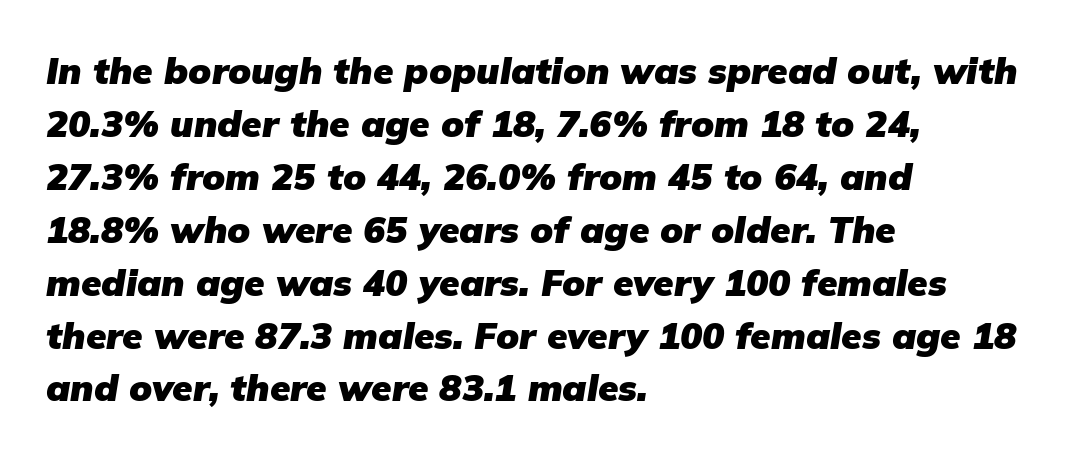
The image shows 37 px heavy type, italic (leaning right); set left-aligned, normal line spacing (1.43x), normal letter spacing, not underlined; low stroke contrast and a medium x-height.
